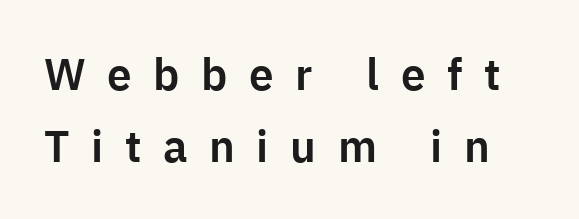
The image shows 44 px sans-serif type, upright; set normal line spacing (1.63x), unusually wide letter spacing (+0.49 em), not underlined; low stroke contrast and a medium x-height.
